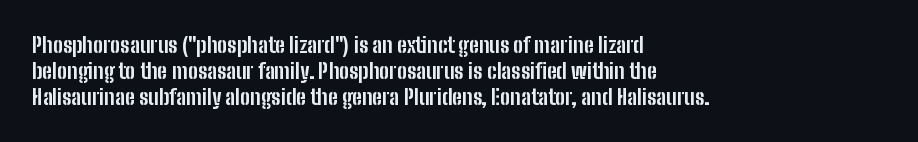
Q: Is the text bold? A: Yes.
Q: Is the text italic (slanted)? A: No, it is upright.
Q: Is the text underlined? A: No.
Q: How is the paragraph aligned? A: Left-aligned.
Q: Is the spacing between letters normal or unusually wide? A: Normal.
